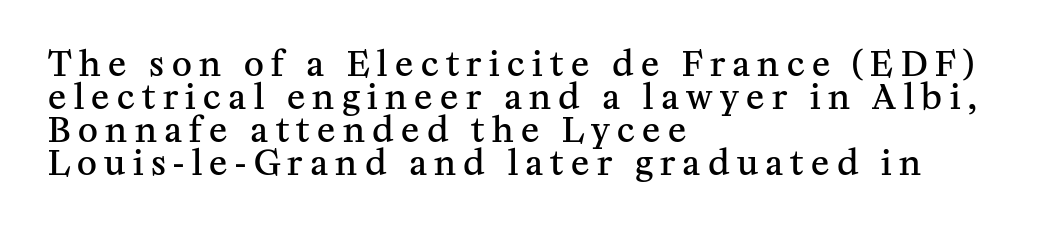
{"serif": "yes", "italic": "no", "bold": "semi", "weight": "semibold", "width": "normal", "stroke_contrast": "medium", "x_height": "medium", "monospaced": "no", "underline": "no", "align": "left", "line_spacing": "tight", "line_spacing_ratio": 0.97, "letter_spacing": "wide", "letter_spacing_em": 0.22, "glyph_px": 34}
